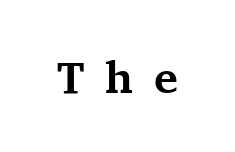
The image shows 45 px bold serif type, upright; set unusually wide letter spacing (+0.46 em), not underlined; medium stroke contrast and a medium x-height.
